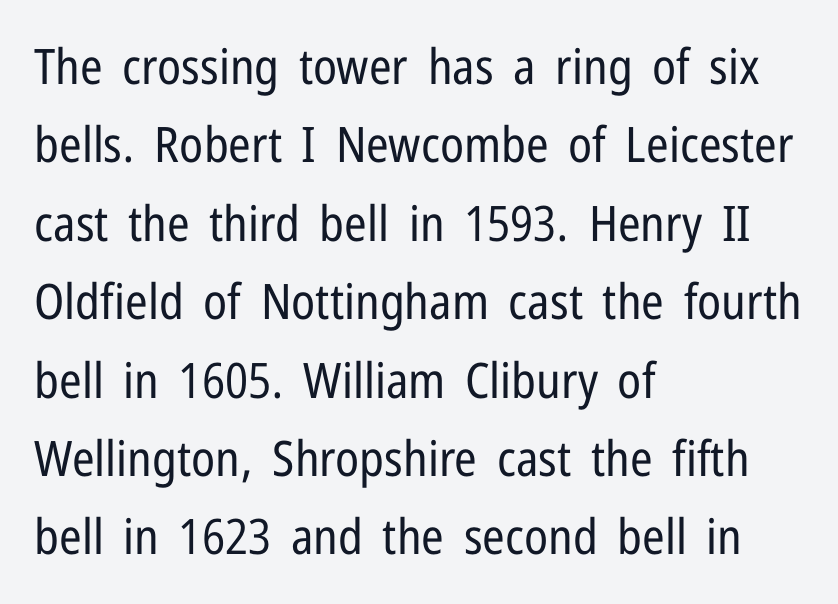
Q: Is the text bold? A: No.
Q: Is the text italic (slanted)? A: No, it is upright.
Q: Is the typeface a serif or a sans-serif typeface? A: Sans-serif.
Q: Is the text underlined? A: No.
Q: How is the paragraph aligned? A: Left-aligned.
Q: Is the spacing between letters normal or unusually wide? A: Normal.
Q: Is the spacing between lines tight, normal or loose? A: Normal.
Q: Width (condensed, normal, or wide)? A: Condensed.
Q: Stroke contrast? A: Low.
Q: x-height? A: Medium.
Q: Monospaced? A: No.
